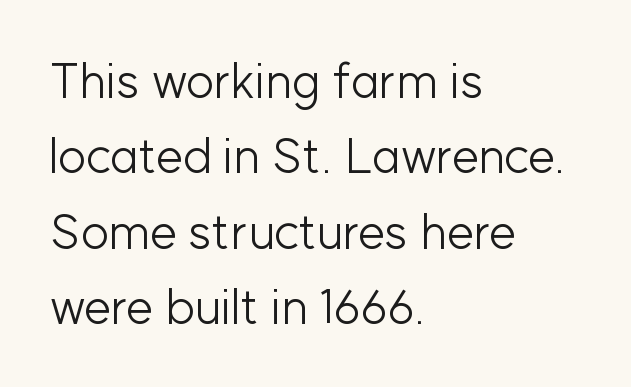
The image shows 49 px light sans-serif type, upright; set left-aligned, normal line spacing (1.54x), normal letter spacing, not underlined; low stroke contrast and a medium x-height.
